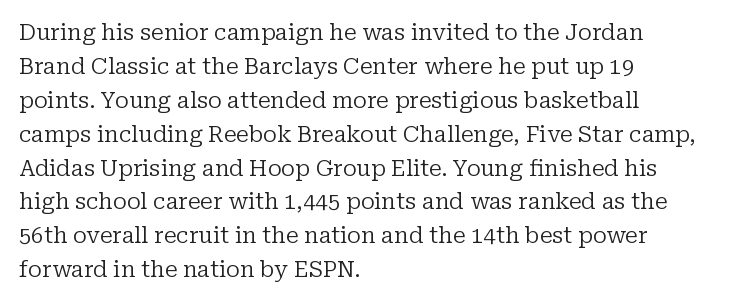
These lines stack with their left ends in a neat column. Any mark beneath the type? The region is blank. Short note: letters normally spaced. The type sits square on the baseline with zero lean.
